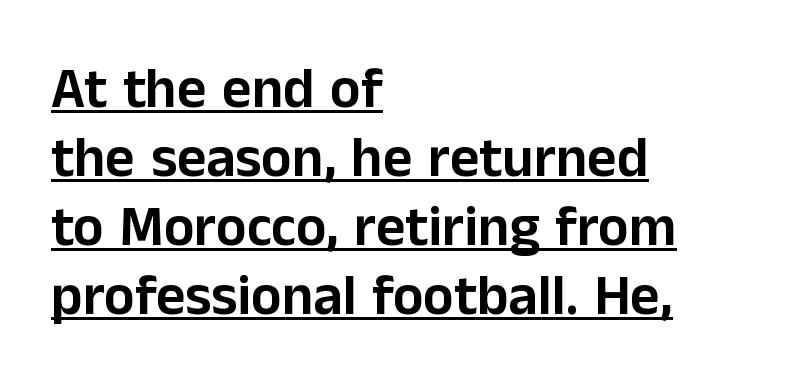
Q: Is the text italic (slanted)? A: No, it is upright.
Q: Is the typeface a serif or a sans-serif typeface? A: Sans-serif.
Q: Is the text underlined? A: Yes.
Q: How is the paragraph aligned? A: Left-aligned.
Q: Is the spacing between letters normal or unusually wide? A: Normal.
Q: Width (condensed, normal, or wide)? A: Normal.
Q: Stroke contrast? A: Low.
Q: x-height? A: Medium.
Q: Monospaced? A: No.
